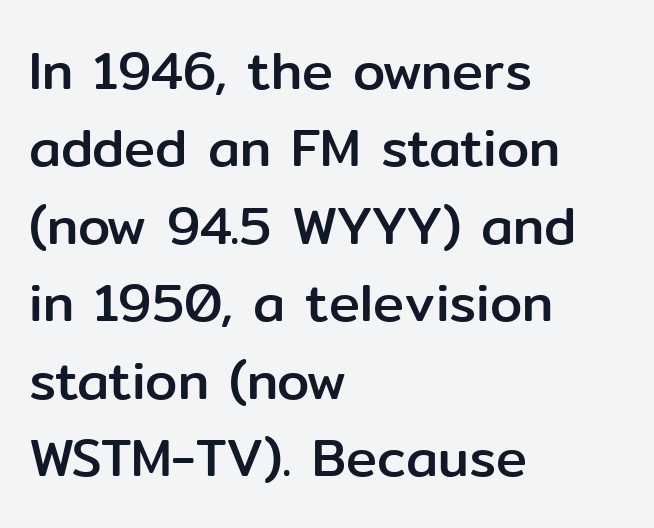
{"serif": "no", "italic": "no", "width": "normal", "stroke_contrast": "low", "x_height": "medium", "monospaced": "no", "underline": "no", "align": "left", "line_spacing": "normal", "line_spacing_ratio": 1.49, "letter_spacing": "normal", "letter_spacing_em": 0.0, "glyph_px": 52}
